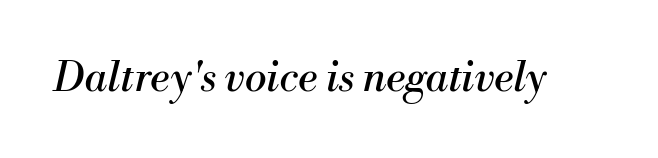
{"serif": "yes", "italic": "yes", "lean": "right", "slant_degrees": 13, "bold": "no", "weight": "regular", "width": "normal", "stroke_contrast": "medium", "x_height": "small", "monospaced": "no", "underline": "no", "letter_spacing": "normal", "letter_spacing_em": 0.0, "glyph_px": 41}
